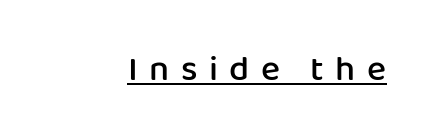
Q: Is the text bold? A: Semi-bold.
Q: Is the text italic (slanted)? A: No, it is upright.
Q: Is the typeface a serif or a sans-serif typeface? A: Sans-serif.
Q: Is the text underlined? A: Yes.
Q: Is the spacing between letters normal or unusually wide? A: Unusually wide.
Q: Width (condensed, normal, or wide)? A: Normal.
Q: Stroke contrast? A: Low.
Q: x-height? A: Medium.
Q: Monospaced? A: No.
